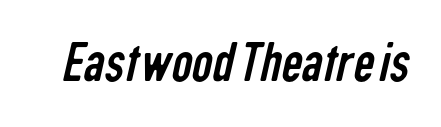
Weight: in the light-to-regular range. Nobody touched the tracking dial on this one. The rendering shows plain stroke endings on the letterforms — a sans-serif design. Each letter keeps its own natural width here, so spacing adapts to shape. No word sits above an underline.
